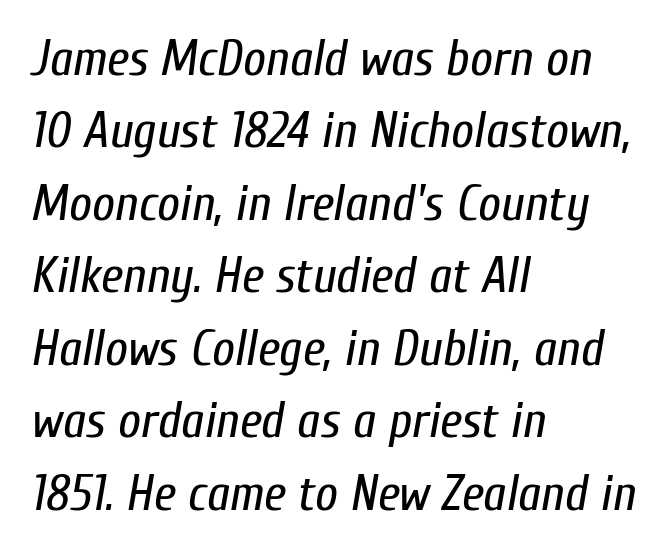
Caption: face not bold, strokes unweighted. The tracking reads as untouched default to a designer's eye. Emphasis-style slanted type is in use. How would I describe the line gaps? Plain and ordinary. Character widths vary here, with narrow letters taking less room than wide ones.
